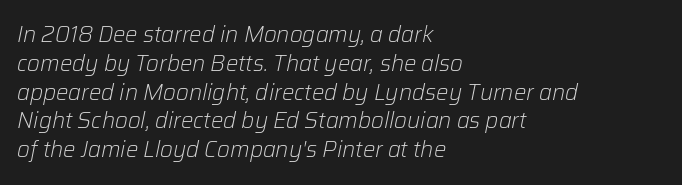
{"italic": "yes", "lean": "right", "slant_degrees": 12, "bold": "no", "underline": "no", "align": "left", "line_spacing": "normal", "line_spacing_ratio": 1.31, "letter_spacing": "normal", "letter_spacing_em": 0.0, "glyph_px": 22}
